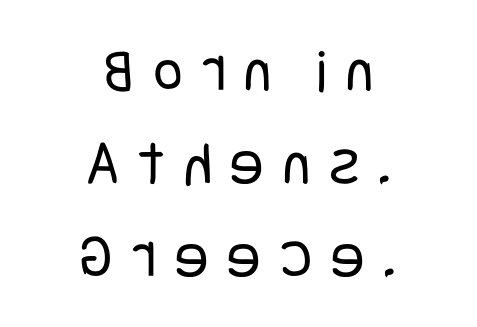
{"serif": "no", "italic": "no", "bold": "no", "weight": "regular", "width": "condensed", "stroke_contrast": "low", "x_height": "large", "underline": "no", "align": "center", "line_spacing": "normal", "line_spacing_ratio": 1.48, "letter_spacing": "wide", "letter_spacing_em": 0.3, "glyph_px": 63}
